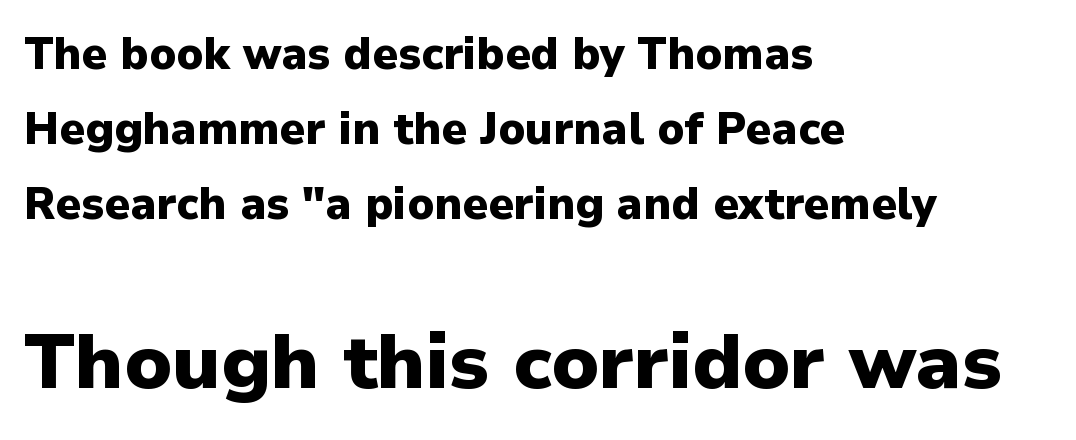
Q: Is the text bold? A: Yes.
Q: Is the text italic (slanted)? A: No, it is upright.
Q: Is the typeface a serif or a sans-serif typeface? A: Sans-serif.
Q: Is the text underlined? A: No.
Q: How is the paragraph aligned? A: Left-aligned.
Q: Is the spacing between letters normal or unusually wide? A: Normal.
Q: Is the spacing between lines tight, normal or loose? A: Normal.
Q: Which block of text is set in a larger size, the first (top) or the second (bottom)? A: The second (bottom) one.
Q: Width (condensed, normal, or wide)? A: Normal.
Q: Stroke contrast? A: Low.
Q: x-height? A: Medium.
Q: Monospaced? A: No.
